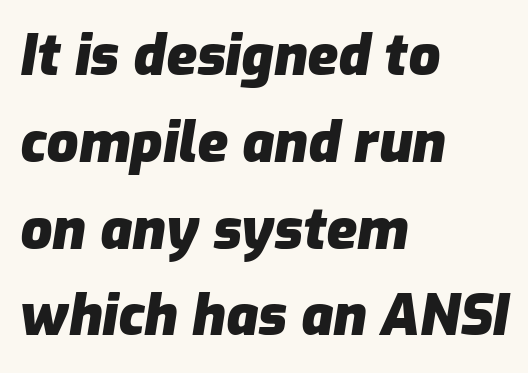
{"italic": "yes", "lean": "right", "slant_degrees": 9, "bold": "yes", "weight": "heavy", "width": "normal", "stroke_contrast": "low", "x_height": "medium", "monospaced": "no", "underline": "no", "align": "left", "line_spacing": "normal", "line_spacing_ratio": 1.55, "letter_spacing": "normal", "letter_spacing_em": 0.0, "glyph_px": 56}
